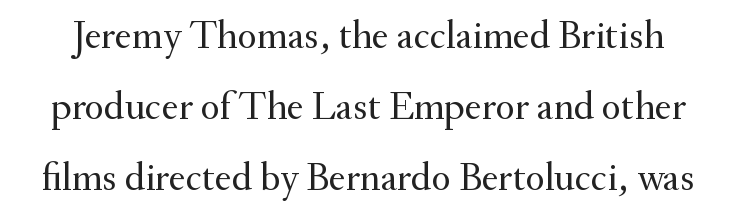
Q: Is the text bold? A: No.
Q: Is the text italic (slanted)? A: No, it is upright.
Q: Is the typeface a serif or a sans-serif typeface? A: Serif.
Q: Is the text underlined? A: No.
Q: Is the spacing between letters normal or unusually wide? A: Normal.
Q: Width (condensed, normal, or wide)? A: Normal.
Q: Stroke contrast? A: Medium.
Q: x-height? A: Small.
Q: Monospaced? A: No.
